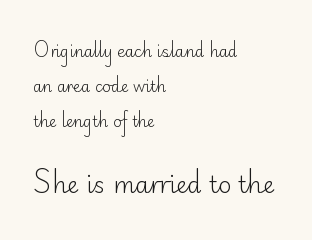
The emphasis by scale lands on block number two, below. These lines stand farther apart than default settings would place them. Every stem runs plumb, perpendicular to the baseline. These lines keep a tight, regular rhythm from letter to letter.
